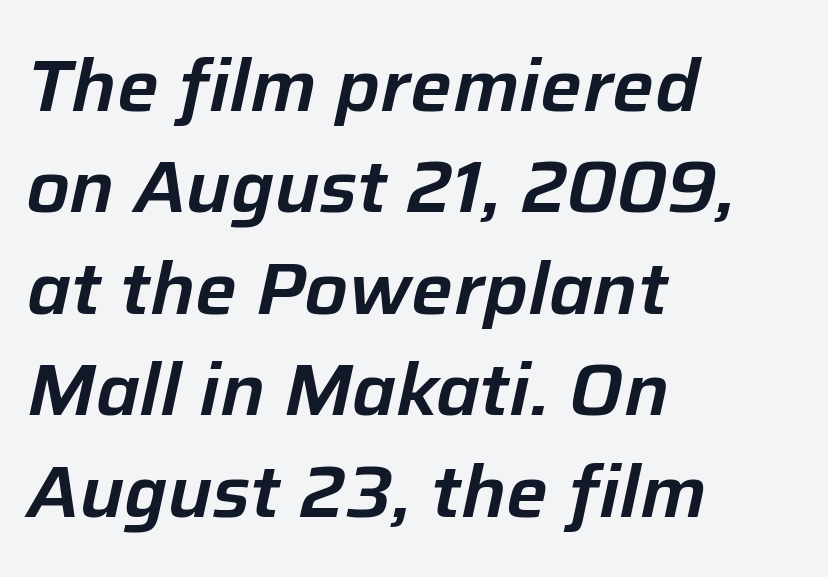
The face used here is proportionally spaced, like ordinary book or web type. The space between consecutive lines is moderate. Spacing between characters is what you'd get straight out of the box. Italic: yes, the glyphs are oblique. These lines are set flush left with a ragged right edge. Rule under the text: the space is simply empty.
